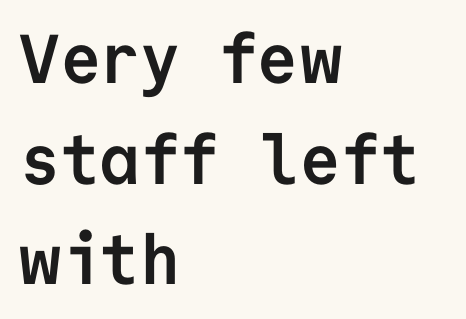
The image shows 69 px semibold sans-serif type, upright, monospaced; set left-aligned, normal line spacing (1.46x), normal letter spacing, not underlined; low stroke contrast and a medium x-height.
